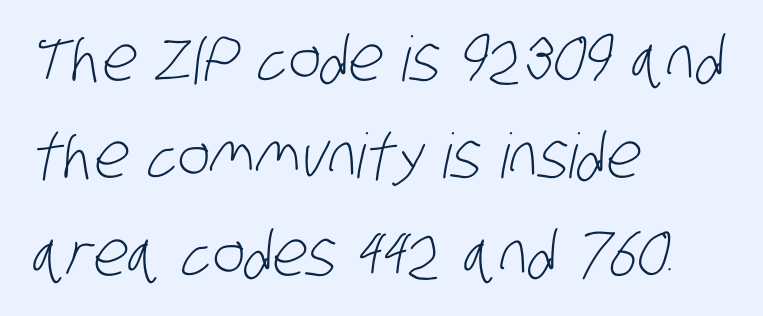
Summary of vertical rhythm: regular, with standard interline spacing. Does the copy run flush right? No — it runs flush left. Regarding serifs, this sample does without them. The passage shown is typed in a proportional face where columns would drift. Letter spacing: default. No word sits above an underline.
